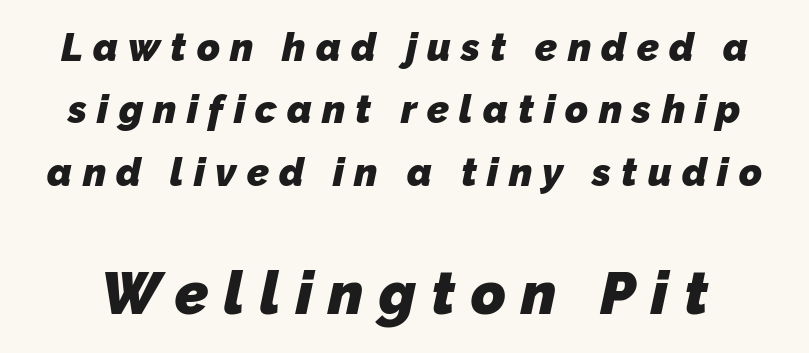
{"serif": "no", "bold": "yes", "weight": "heavy", "width": "normal", "stroke_contrast": "low", "x_height": "medium", "monospaced": "no", "underline": "no", "line_spacing": "normal", "line_spacing_ratio": 1.6, "letter_spacing": "wide", "letter_spacing_em": 0.26, "larger_block": "second", "size_ratio": 1.51, "glyph_px": 59}
